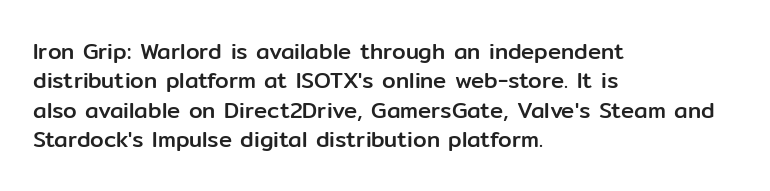
{"italic": "no", "underline": "no", "align": "left", "line_spacing": "normal", "line_spacing_ratio": 1.34, "letter_spacing": "normal", "letter_spacing_em": 0.0, "glyph_px": 22}
